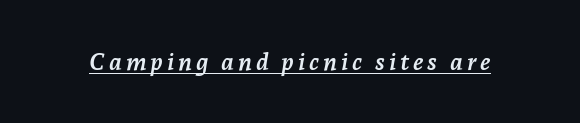
On the weight axis this lands at bold, roughly 700. Notice how the stems are inclined rather than vertical — that's the hallmark of italics. These characters rest on top of a visible drawn line.
